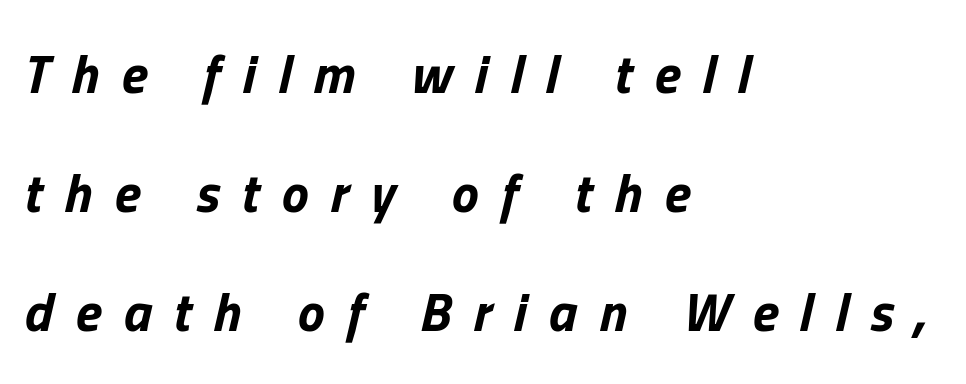
Inter-character spacing is expanded well beyond the font's built-in metrics. Underlining? Definitely not there. I'd describe the lettering as bold — thick and assertive. The letters advance in unequal steps, a hallmark of proportional type.
